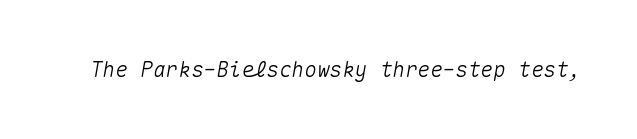
Lines of text with bare space underneath. Would a proofreader flag this as italicized? Yes. The rendering keeps characters at their native spacing.
